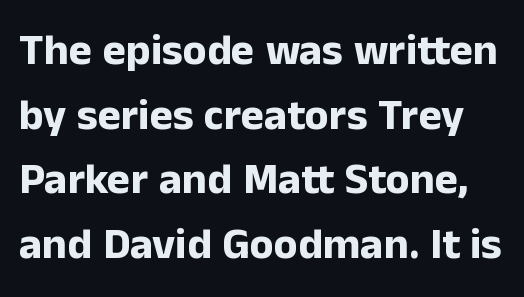
{"serif": "no", "italic": "no", "bold": "yes", "weight": "bold", "width": "normal", "stroke_contrast": "low", "x_height": "medium", "monospaced": "no", "underline": "no", "line_spacing": "normal", "line_spacing_ratio": 1.47, "letter_spacing": "normal", "letter_spacing_em": 0.0, "glyph_px": 44}
